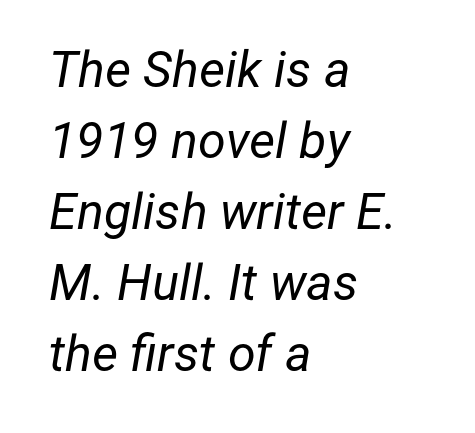
Q: Is the text bold? A: No.
Q: Is the text italic (slanted)? A: Yes, it leans right by about 12 degrees.
Q: Is the text underlined? A: No.
Q: How is the paragraph aligned? A: Left-aligned.
Q: Is the spacing between letters normal or unusually wide? A: Normal.
Q: Is the spacing between lines tight, normal or loose? A: Normal.
Q: Width (condensed, normal, or wide)? A: Normal.
Q: Stroke contrast? A: Low.
Q: x-height? A: Medium.
Q: Monospaced? A: No.
